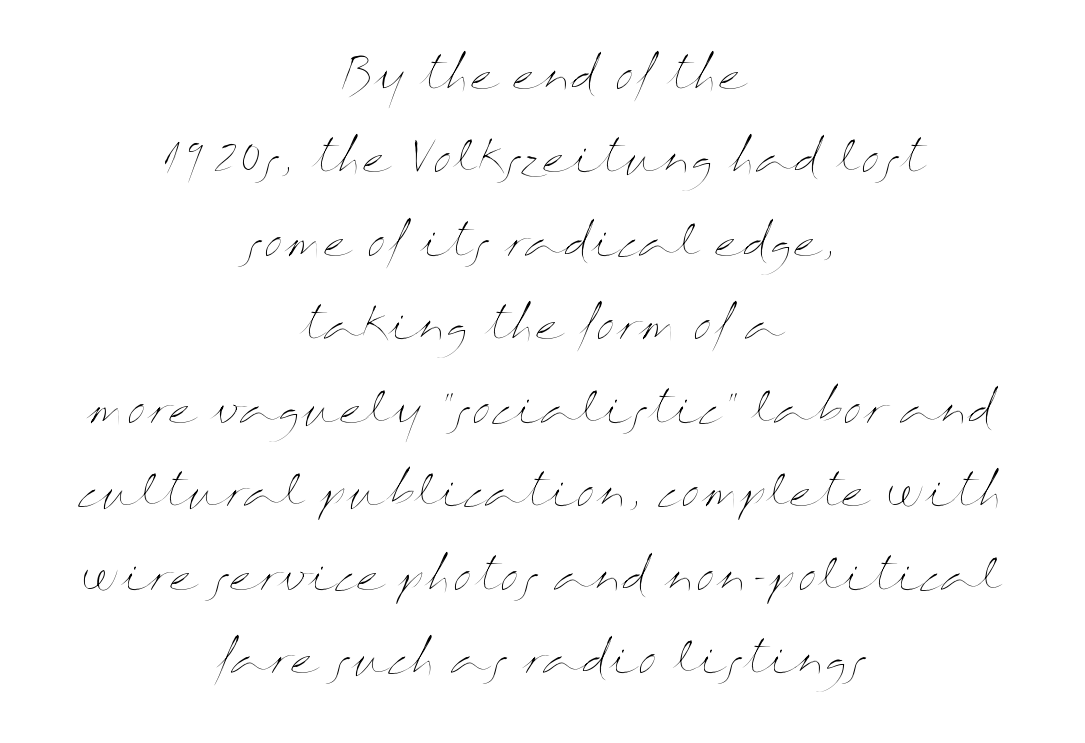
Q: Is the text bold? A: No.
Q: Is the text italic (slanted)? A: Yes.
Q: Is the text underlined? A: No.
Q: How is the paragraph aligned? A: Centered.
Q: Is the spacing between letters normal or unusually wide? A: Normal.
Q: Is the spacing between lines tight, normal or loose? A: Loose.
Q: Width (condensed, normal, or wide)? A: Wide.
Q: Stroke contrast? A: Medium.
Q: x-height? A: Medium.
Q: Monospaced? A: No.
